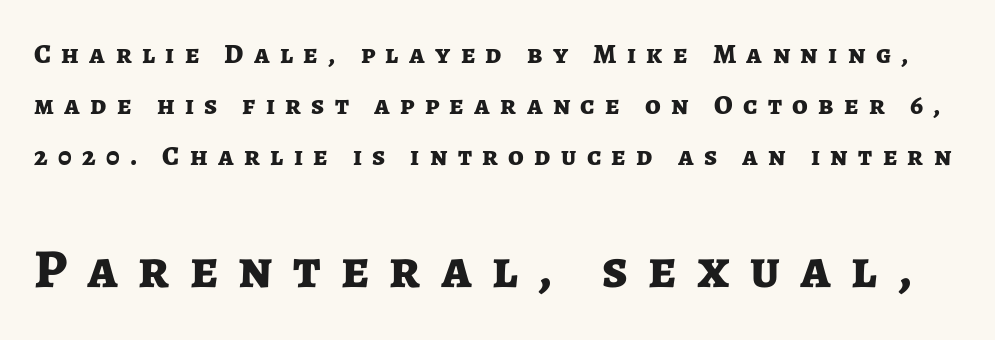
{"serif": "no", "italic": "no", "bold": "yes", "weight": "bold", "width": "normal", "stroke_contrast": "low", "x_height": "medium", "monospaced": "no", "underline": "no", "line_spacing_ratio": 1.82, "letter_spacing": "wide", "letter_spacing_em": 0.37, "larger_block": "second", "size_ratio": 1.96, "glyph_px": 55}
